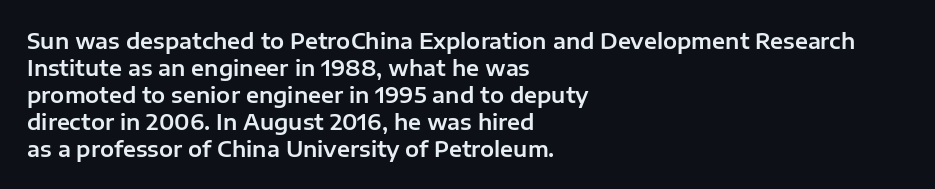
No word sits above an underline. Rendered with straight, roman letterforms. A typesetter would call this leading conventional body-copy spacing. Nothing unusual about the tracking: characters are spaced as the font intends. Line starts are locked; line ends wander.
